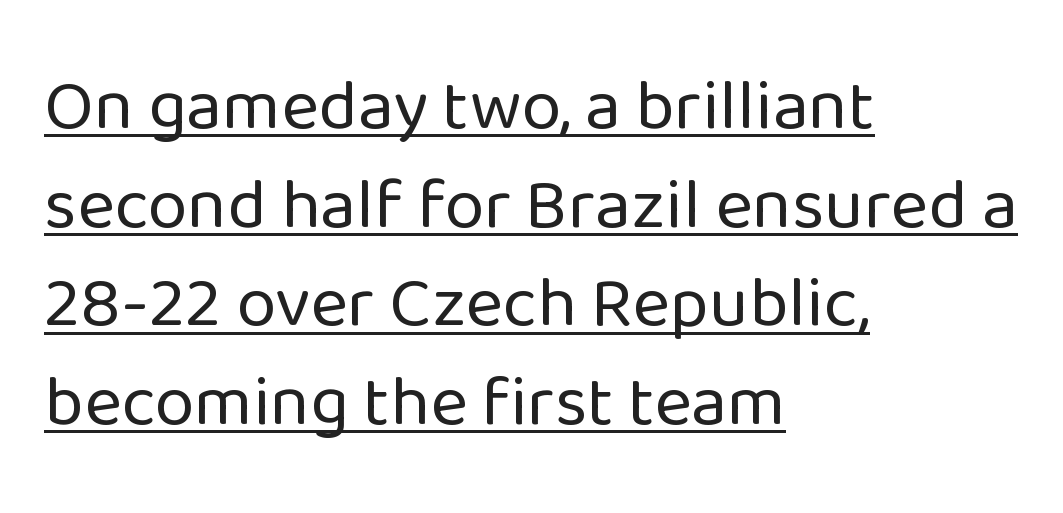
{"serif": "no", "italic": "no", "bold": "no", "weight": "regular", "width": "normal", "stroke_contrast": "low", "x_height": "medium", "monospaced": "no", "underline": "yes", "align": "left", "line_spacing": "normal", "line_spacing_ratio": 1.37, "letter_spacing": "normal", "letter_spacing_em": 0.0, "glyph_px": 72}
